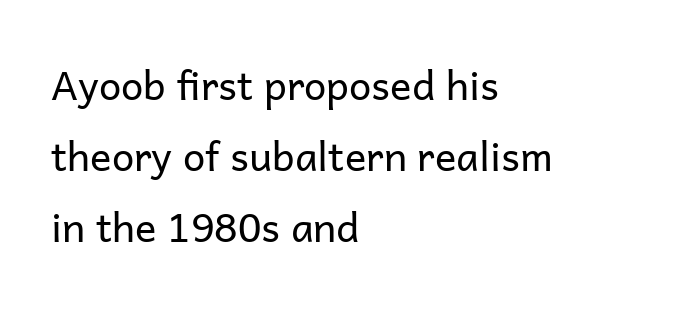
{"serif": "no", "italic": "no", "bold": "no", "weight": "regular", "width": "normal", "stroke_contrast": "low", "x_height": "medium", "monospaced": "no", "underline": "no", "align": "left", "line_spacing_ratio": 1.78, "letter_spacing": "normal", "letter_spacing_em": 0.0, "glyph_px": 40}
